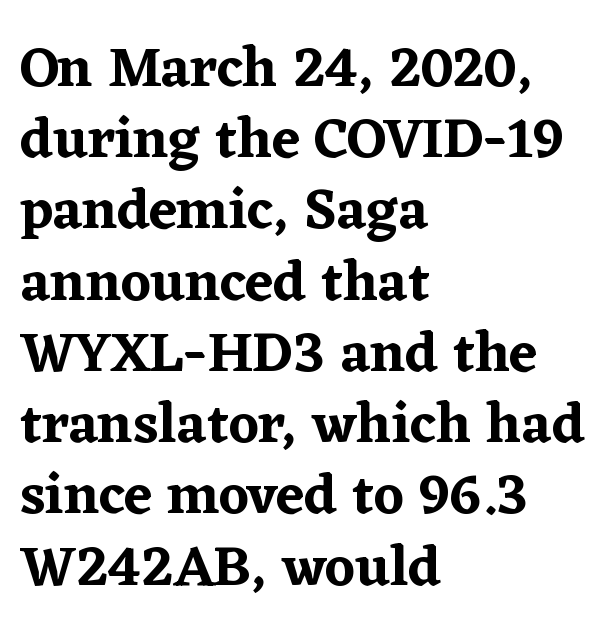
{"serif": "yes", "italic": "no", "width": "normal", "stroke_contrast": "low", "x_height": "medium", "monospaced": "no", "underline": "no", "align": "left", "line_spacing": "normal", "line_spacing_ratio": 1.25, "letter_spacing": "normal", "letter_spacing_em": 0.0, "glyph_px": 57}
